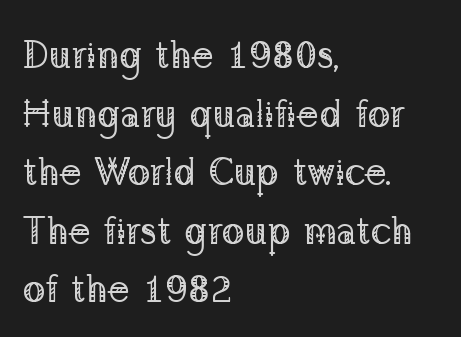
These lines sit exactly where default settings would place them. This is serif lettering, the kind often seen in printed books. These lines keep a tight, regular rhythm from letter to letter. A roman cut, with each character standing at attention. Spacing verdict: proportional, widths tailored to each character.
